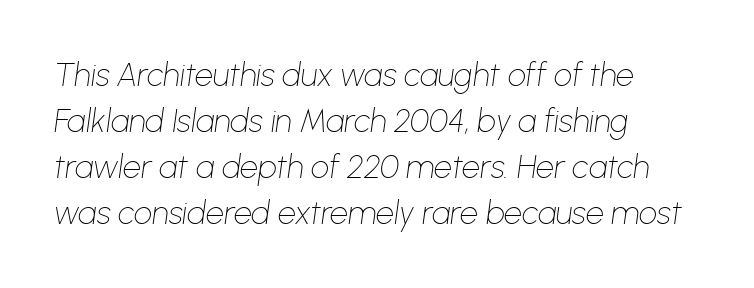
You could call the tracking neutral — neither tight nor loose. Quick note: interline space is typical. These lines are rendered in a variable-pitch font. The words here are not underlined.
